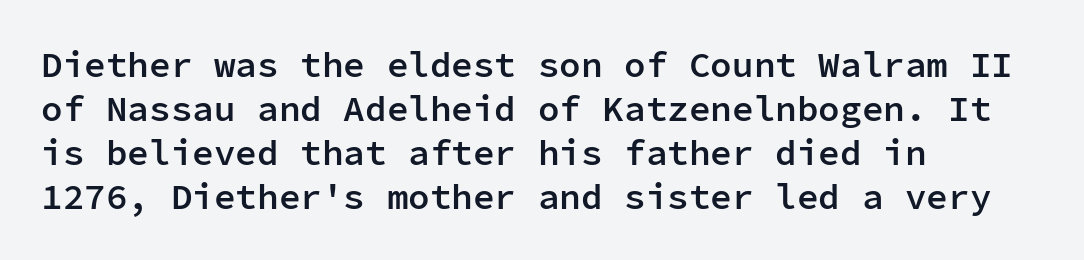
{"serif": "no", "italic": "no", "bold": "semi", "weight": "semibold", "width": "normal", "stroke_contrast": "low", "x_height": "medium", "monospaced": "yes", "underline": "no", "align": "left", "line_spacing_ratio": 1.22, "letter_spacing": "normal", "letter_spacing_em": 0.0, "glyph_px": 36}
